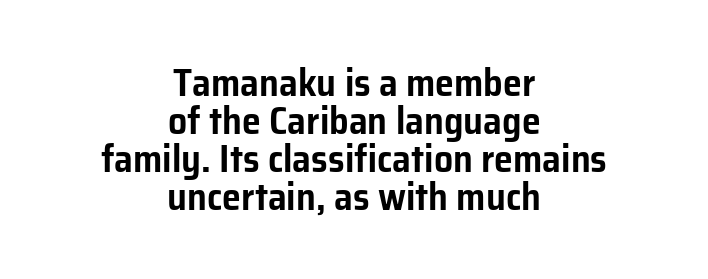
The image shows 38 px sans-serif type, upright; set centered, tight line spacing (1.0x), normal letter spacing, not underlined; low stroke contrast and a medium x-height.
